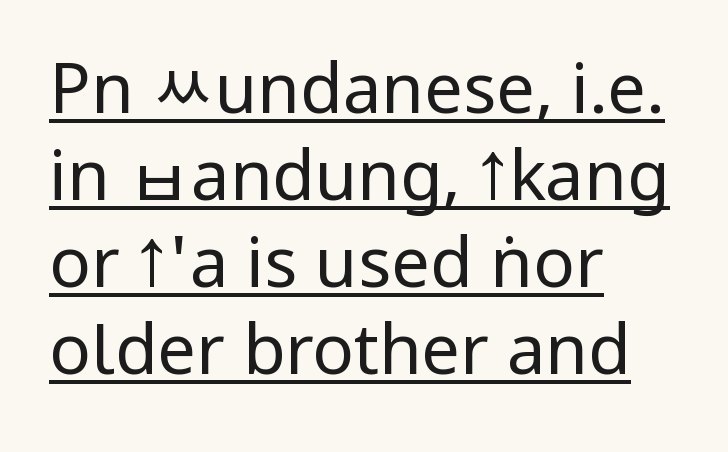
{"serif": "no", "italic": "no", "bold": "no", "weight": "regular", "width": "condensed", "stroke_contrast": "low", "x_height": "large", "monospaced": "no", "underline": "yes", "align": "left", "line_spacing": "normal", "line_spacing_ratio": 1.26, "letter_spacing": "normal", "letter_spacing_em": 0.0, "glyph_px": 69}
